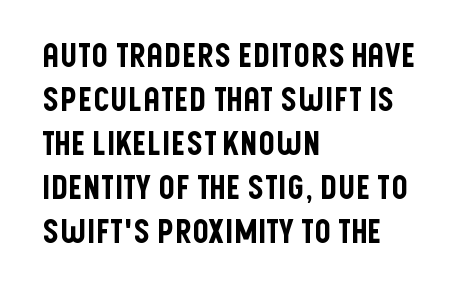
The line texture is even and compact thanks to regular tracking. The passage is arranged the way most books set body copy — flush left. If you measured baseline to baseline, you'd find a middling distance. It's the straight-up-and-down kind of type. Regarding serifs, this sample does without them.
